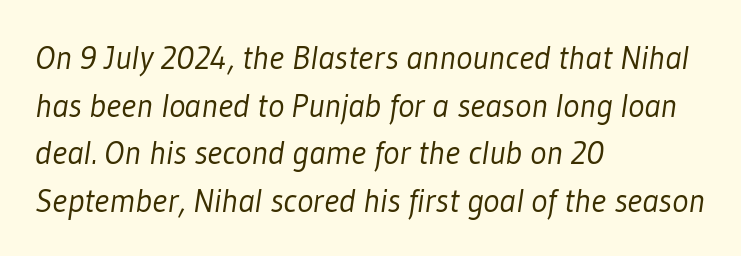
Q: Is the text bold? A: No.
Q: Is the typeface a serif or a sans-serif typeface? A: Sans-serif.
Q: Is the text underlined? A: No.
Q: How is the paragraph aligned? A: Left-aligned.
Q: Is the spacing between letters normal or unusually wide? A: Normal.
Q: Is the spacing between lines tight, normal or loose? A: Normal.
Q: Width (condensed, normal, or wide)? A: Condensed.
Q: Stroke contrast? A: Low.
Q: x-height? A: Medium.
Q: Monospaced? A: No.
